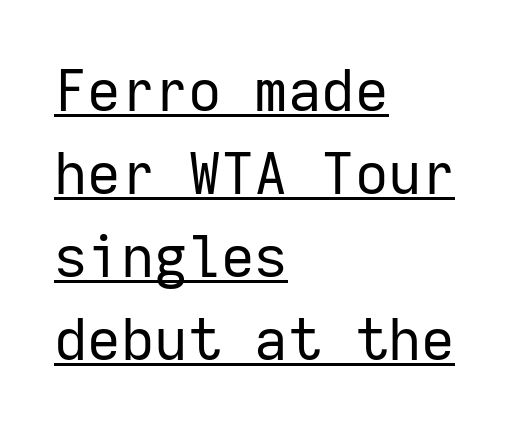
The image shows 58 px regular-weight sans-serif type, upright, monospaced; set left-aligned, normal line spacing (1.43x), normal letter spacing, underlined; low stroke contrast and a medium x-height.
